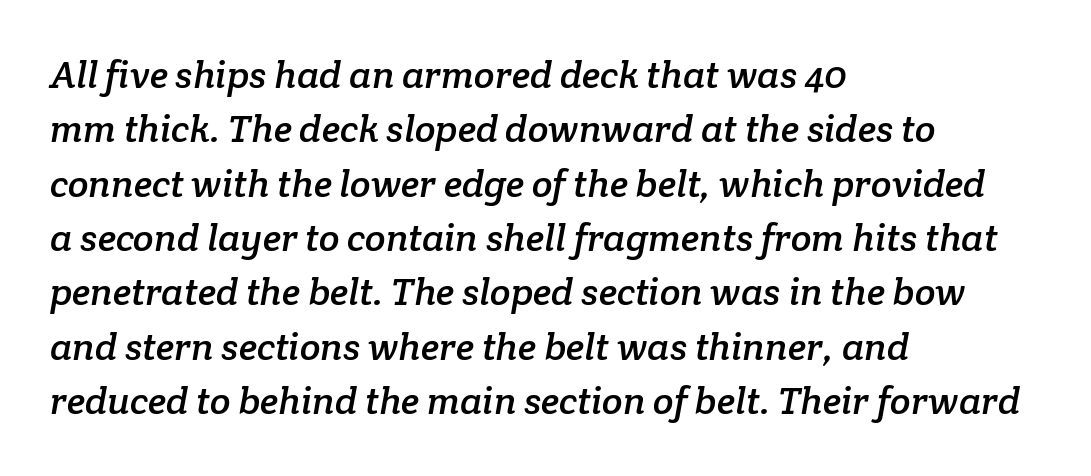
{"serif": "yes", "width": "normal", "stroke_contrast": "low", "x_height": "medium", "monospaced": "no", "underline": "no", "align": "left", "line_spacing": "normal", "line_spacing_ratio": 1.43, "letter_spacing": "normal", "letter_spacing_em": 0.0, "glyph_px": 38}
